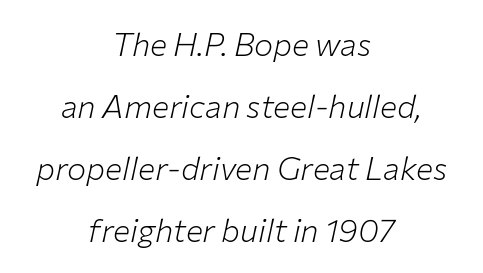
{"italic": "yes", "lean": "right", "slant_degrees": 12, "bold": "no", "weight": "light", "width": "normal", "stroke_contrast": "low", "x_height": "medium", "monospaced": "no", "underline": "no", "align": "center", "line_spacing": "loose", "line_spacing_ratio": 1.94, "letter_spacing": "normal", "letter_spacing_em": 0.0, "glyph_px": 32}
